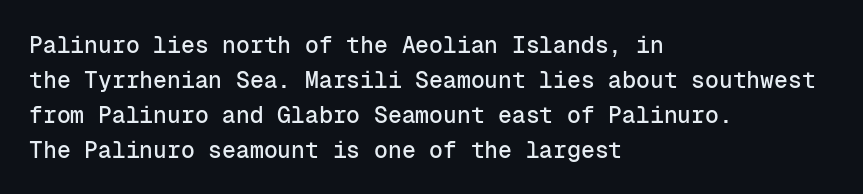
The image shows 23 px text type, upright; set left-aligned, normal line spacing (1.52x), normal letter spacing, not underlined.
